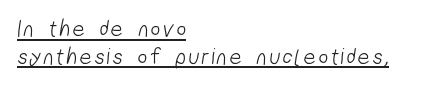
{"bold": "no", "underline": "yes", "align": "left", "line_spacing_ratio": 1.2, "glyph_px": 23}
